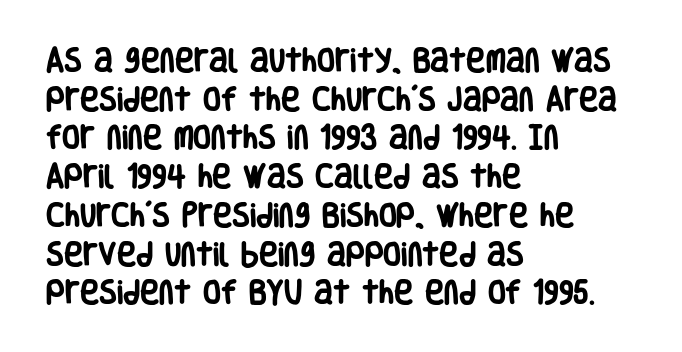
Leading: standard. Glyph-to-glyph distance matches everyday printed text. The face used here has the dense, thick strokes of a bold. These lines stack with their left ends in a neat column.
